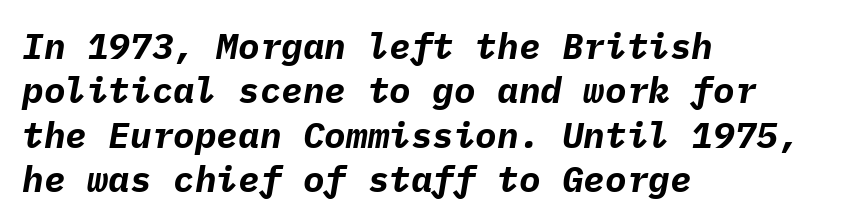
The image shows 36 px bold type, italic (leaning right), monospaced; set left-aligned, line spacing 1.23x, normal letter spacing, not underlined; low stroke contrast and a medium x-height.
